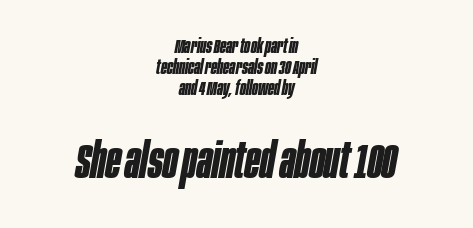
This sample uses plain, unmodified letter spacing. Alignment: centered. Here the designer chose a conventional face with non-uniform glyph widths. If you measured baseline to baseline, you'd find a short distance. The rendering applies a slant to the glyphs.
